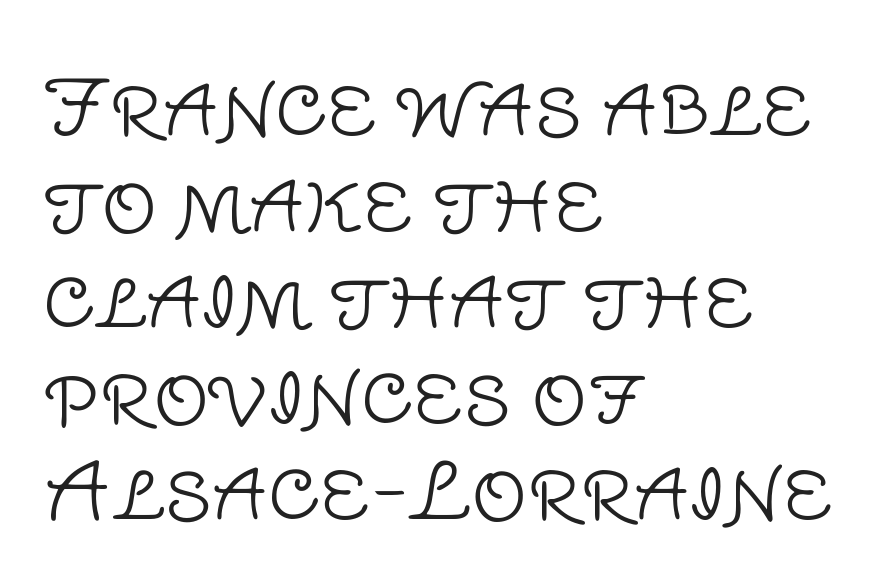
The image shows 78 px light sans-serif type; set left-aligned, line spacing 1.23x, normal letter spacing, not underlined; low stroke contrast and a large x-height.
